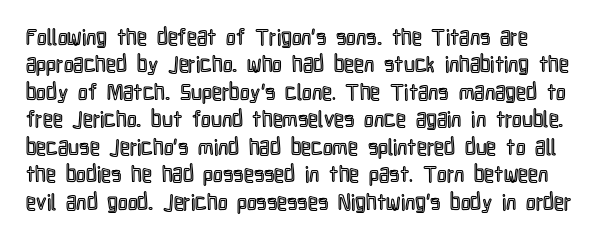
{"italic": "no", "underline": "no", "line_spacing": "normal", "line_spacing_ratio": 1.25, "letter_spacing": "normal", "letter_spacing_em": 0.0, "glyph_px": 22}
